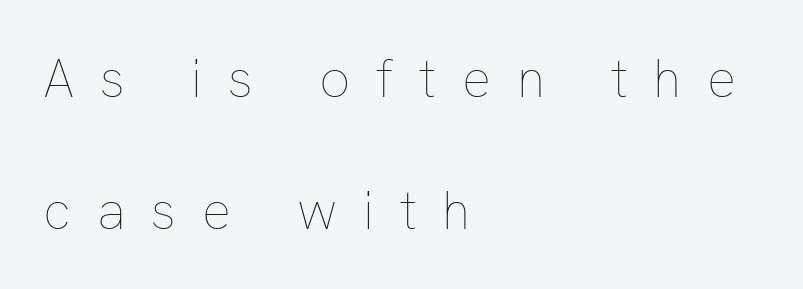
Interline gaps are noticeably wide in this sample. Stems and bowls with no extra thickness — not bold. Does extra space separate the letters? Yes, quite a lot of it. One-word summary of the alignment: left. Style check: upright. Varying glyph widths throughout — classic text-font behaviour.
